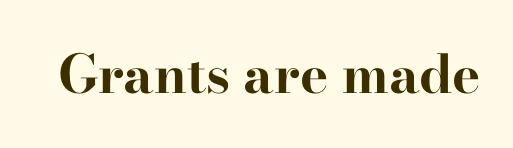
{"serif": "yes", "italic": "no", "bold": "yes", "weight": "bold", "width": "wide", "stroke_contrast": "high", "x_height": "small", "monospaced": "no", "underline": "no", "letter_spacing": "normal", "letter_spacing_em": 0.0, "glyph_px": 53}
